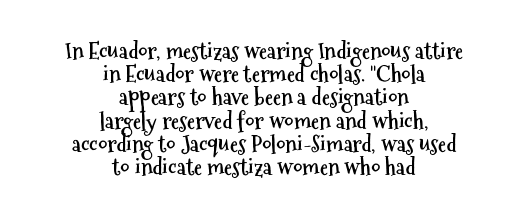
{"italic": "no", "bold": "yes", "underline": "no", "align": "center", "line_spacing": "tight", "line_spacing_ratio": 1.01, "letter_spacing": "normal", "letter_spacing_em": 0.0, "glyph_px": 23}
